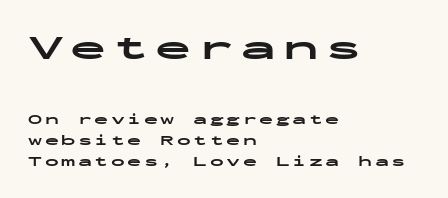
The image shows 36 px bold, wide sans-serif type, upright, monospaced; set left-aligned, normal line spacing (1.51x), not underlined; the first (top) block is 2.57x larger; low stroke contrast and a medium x-height.
